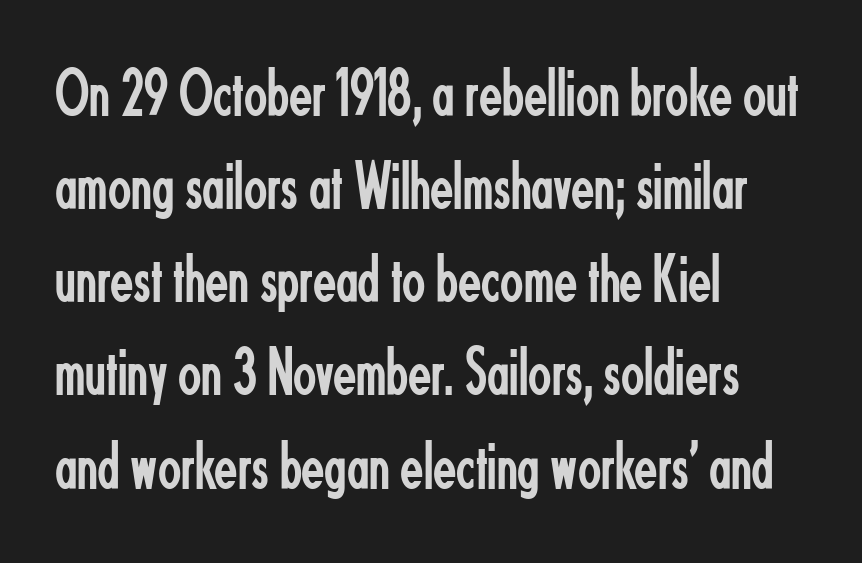
{"serif": "no", "italic": "no", "bold": "no", "weight": "regular", "width": "condensed", "stroke_contrast": "low", "x_height": "small", "monospaced": "no", "underline": "no", "align": "left", "line_spacing": "normal", "line_spacing_ratio": 1.37, "letter_spacing": "normal", "letter_spacing_em": 0.0, "glyph_px": 68}
